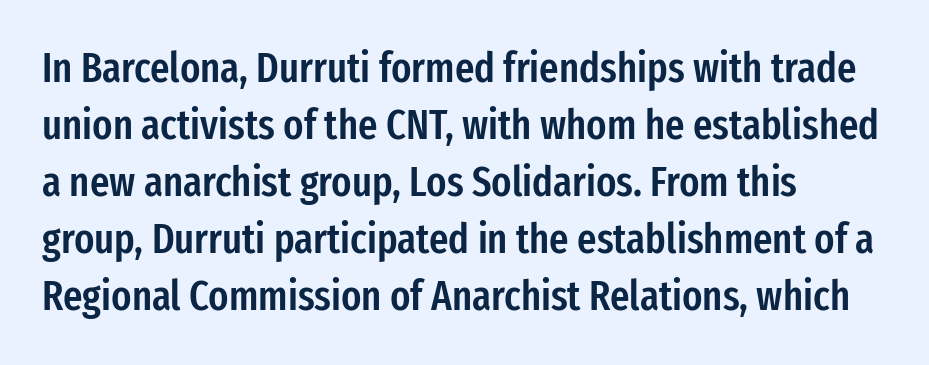
{"serif": "no", "italic": "no", "bold": "semi", "weight": "semibold", "width": "condensed", "stroke_contrast": "low", "x_height": "medium", "monospaced": "no", "underline": "no", "align": "left", "line_spacing": "normal", "line_spacing_ratio": 1.36, "letter_spacing": "normal", "letter_spacing_em": 0.0, "glyph_px": 42}
